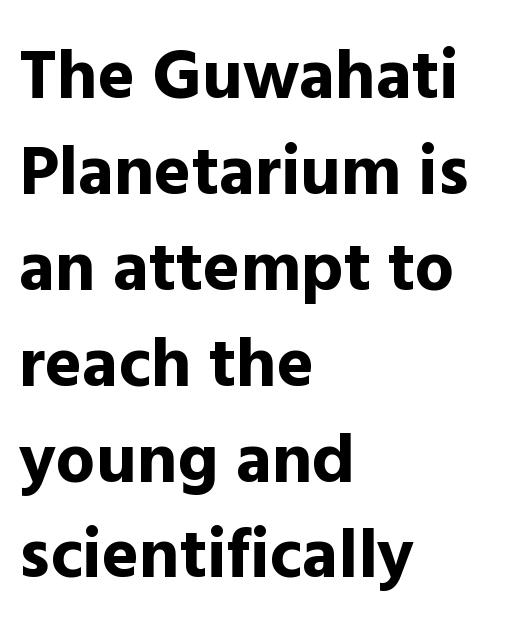
The image shows 70 px bold sans-serif type, upright; set left-aligned, normal line spacing (1.37x), normal letter spacing, not underlined; a medium x-height.
